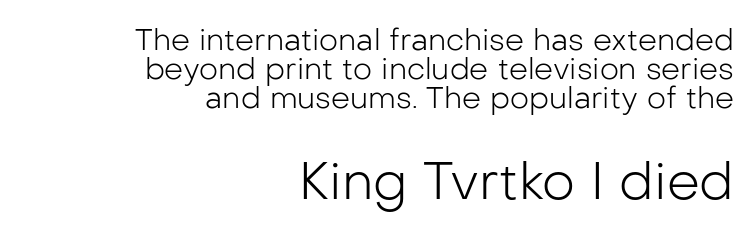
{"serif": "no", "italic": "no", "bold": "no", "weight": "light", "width": "normal", "stroke_contrast": "low", "x_height": "medium", "monospaced": "no", "underline": "no", "align": "right", "line_spacing": "tight", "line_spacing_ratio": 0.96, "letter_spacing": "normal", "letter_spacing_em": 0.0, "larger_block": "second", "size_ratio": 1.73, "glyph_px": 52}
